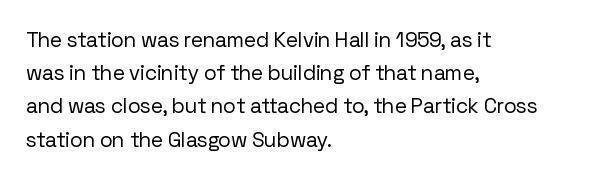
Q: Is the text bold? A: No.
Q: Is the text italic (slanted)? A: No, it is upright.
Q: Is the text underlined? A: No.
Q: How is the paragraph aligned? A: Left-aligned.
Q: Is the spacing between letters normal or unusually wide? A: Normal.
Q: Is the spacing between lines tight, normal or loose? A: Normal.
